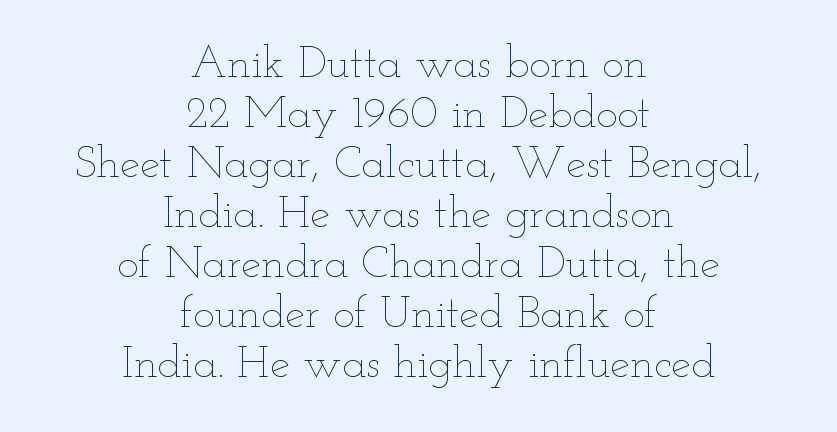
{"italic": "no", "bold": "no", "weight": "thin", "width": "wide", "stroke_contrast": "low", "x_height": "small", "monospaced": "no", "underline": "no", "align": "center", "line_spacing": "tight", "line_spacing_ratio": 1.11, "letter_spacing": "normal", "letter_spacing_em": 0.0, "glyph_px": 45}
